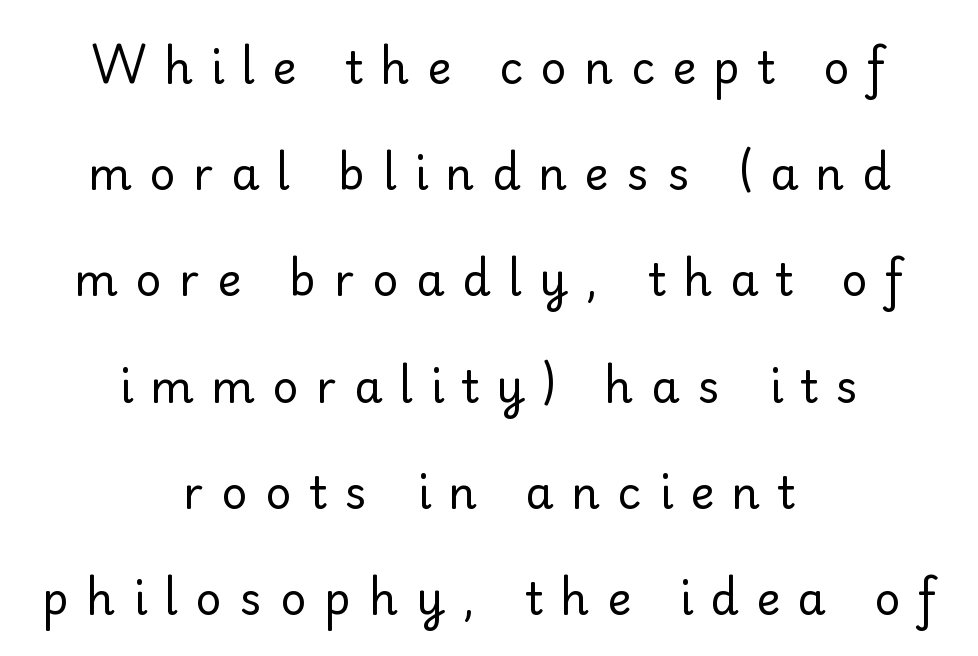
Loosely led — the rows are spread out. Someone cranked the tracking dial way up on this one. Casual observation: everything's sitting right in the middle. Does the lettering tilt? It doesn't — this is upright.
